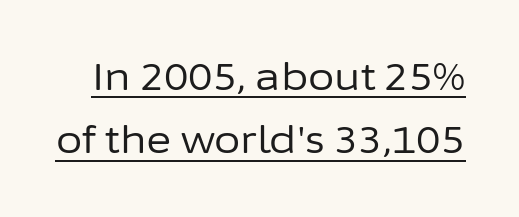
{"serif": "no", "italic": "no", "bold": "no", "weight": "regular", "width": "normal", "stroke_contrast": "low", "x_height": "medium", "monospaced": "no", "underline": "yes", "line_spacing": "normal", "line_spacing_ratio": 1.67, "letter_spacing": "normal", "letter_spacing_em": 0.0, "glyph_px": 38}
